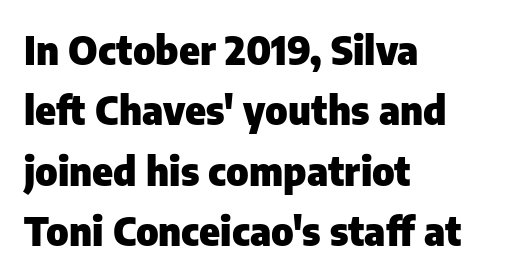
The image shows 39 px heavy sans-serif type, upright; set left-aligned, normal line spacing (1.55x), normal letter spacing, not underlined; low stroke contrast and a medium x-height.
